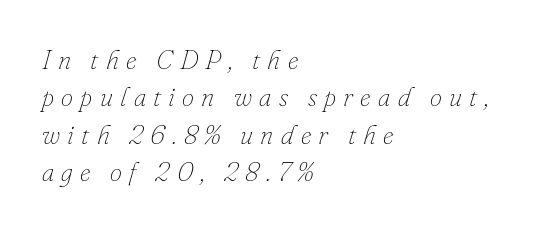
Q: Is the text bold? A: No.
Q: Is the text italic (slanted)? A: Yes, it leans right by about 16 degrees.
Q: Is the text underlined? A: No.
Q: How is the paragraph aligned? A: Left-aligned.
Q: Is the spacing between letters normal or unusually wide? A: Unusually wide.
Q: Is the spacing between lines tight, normal or loose? A: Normal.
